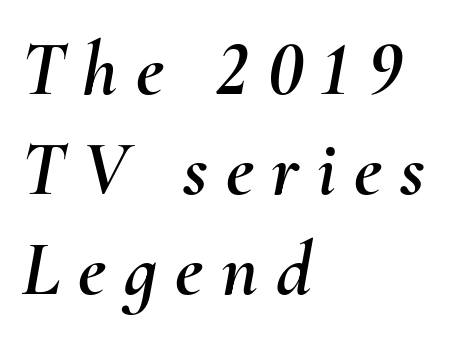
Q: Is the text italic (slanted)? A: Yes, it leans right by about 10 degrees.
Q: Is the text underlined? A: No.
Q: How is the paragraph aligned? A: Left-aligned.
Q: Is the spacing between letters normal or unusually wide? A: Unusually wide.
Q: Is the spacing between lines tight, normal or loose? A: Normal.
Q: Width (condensed, normal, or wide)? A: Normal.
Q: Stroke contrast? A: Medium.
Q: x-height? A: Small.
Q: Monospaced? A: No.
